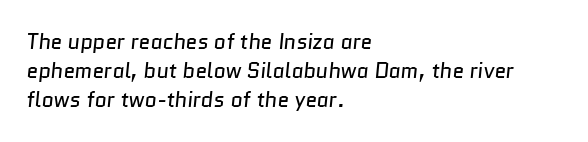
Students, note that the glyphs here touch the page at normal intervals. Horizontal bands of white between lines are of average thickness. Unbolded letterforms with no extra heft. The area under the type is left untouched. Typeset ragged right — the left edge is the straight one.
